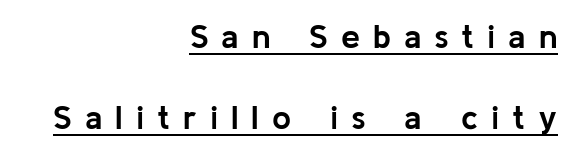
A flush-right, rag-left setting is used for this passage. Is the letter spacing exaggerated? Yes — the characters are pushed far apart. Underlined type. The block of text is sparse from top to bottom, with ample space between rows. Classification — sans serif.
